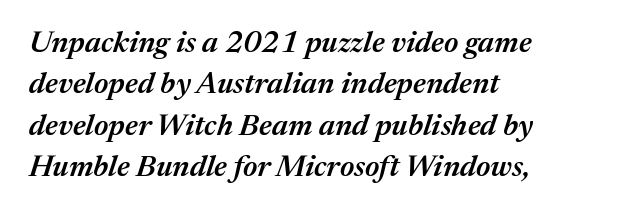
The text block is weighted toward the left margin, trailing off unevenly rightward. In terms of posture, this sample is oblique. You could not count columns in this text — the font is proportionally spaced. The font is running at a semibold setting, under full bold. How are the letters spaced? Ordinarily, with no added tracking.
